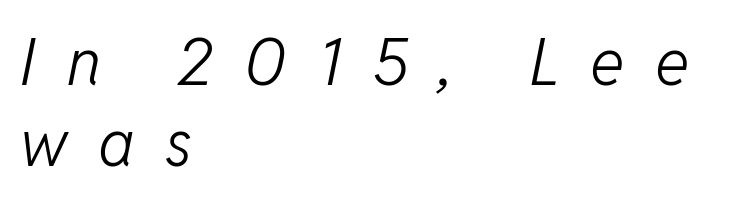
Q: Is the text bold? A: No.
Q: Is the text italic (slanted)? A: Yes, it leans right by about 11 degrees.
Q: Is the text underlined? A: No.
Q: How is the paragraph aligned? A: Left-aligned.
Q: Is the spacing between letters normal or unusually wide? A: Unusually wide.
Q: Width (condensed, normal, or wide)? A: Normal.
Q: Stroke contrast? A: Low.
Q: x-height? A: Medium.
Q: Monospaced? A: No.
